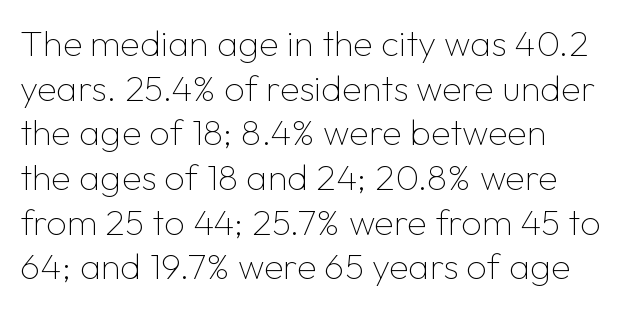
Letter spacing: default. Any mark beneath the type? The region is blank. On a weight scale, this lands at 450 or below. The rendering uses natural spacing where letterforms have individual widths.
